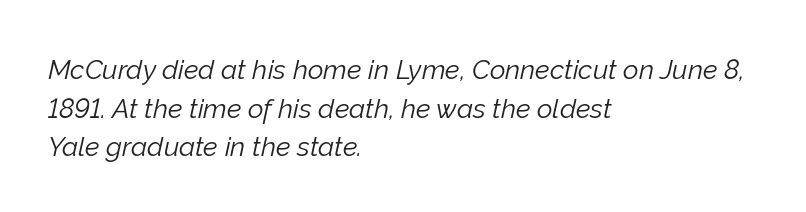
{"italic": "yes", "lean": "right", "slant_degrees": 12, "bold": "no", "underline": "no", "align": "left", "line_spacing": "normal", "line_spacing_ratio": 1.43, "letter_spacing": "normal", "letter_spacing_em": 0.0, "glyph_px": 27}
